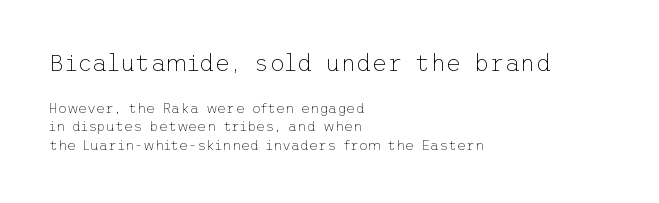
The image shows 24 px text type, upright; set left-aligned, normal line spacing (1.32x), normal letter spacing, not underlined; the first (top) block is 1.71x larger.
